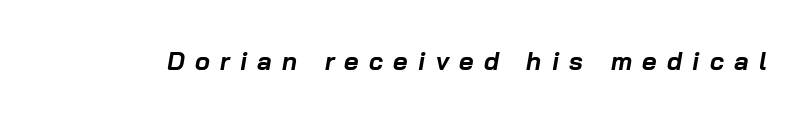
The line texture is sparse and dotted thanks to wide tracking. The strokes are fattened all the way to bold. The area under the type is left untouched. Rendered with sloped, italic letterforms.
